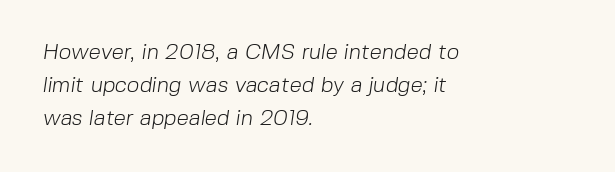
The image shows 22 px text type; set left-aligned, normal line spacing (1.49x), normal letter spacing, not underlined.
